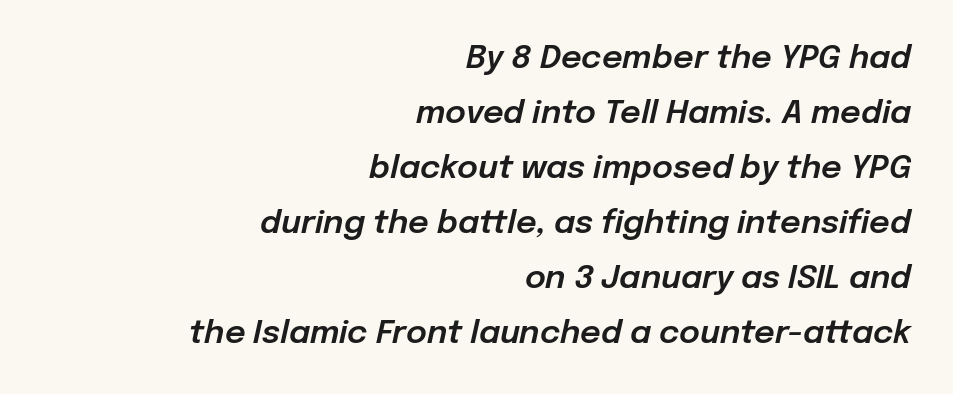
There's an unmistakable incline to the writing here. Every row of glyphs terminates at an identical x-position on the right. Spacing verdict: proportional, widths tailored to each character. A typesetter would call this zero additional tracking. Glance below the letters and you will spot only blank space.
